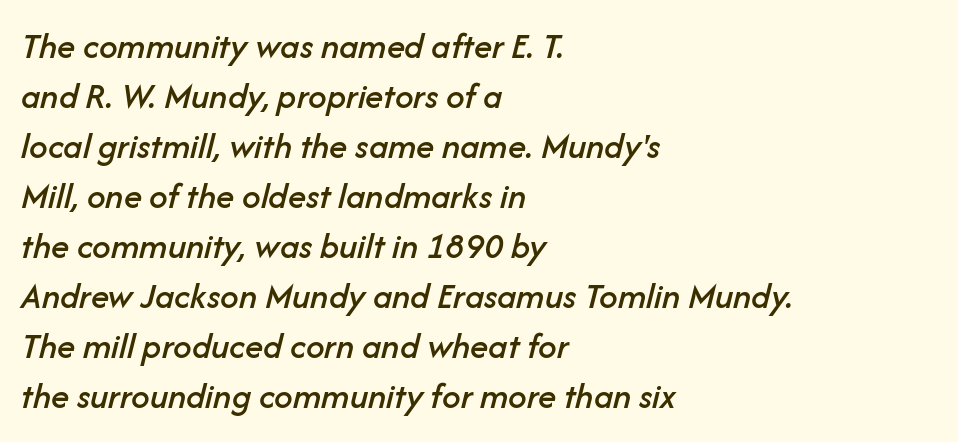
The image shows 37 px text type, italic (leaning right); set left-aligned, normal line spacing (1.35x), normal letter spacing, not underlined; low stroke contrast and a medium x-height.
